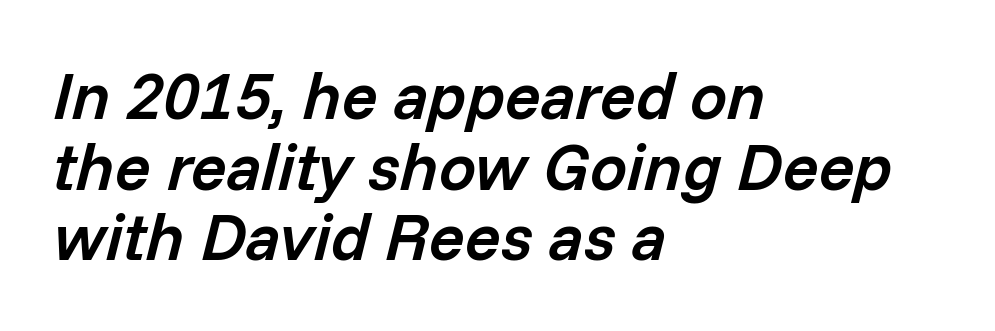
The image shows 66 px semibold type, italic (leaning right); set left-aligned, tight line spacing (1.07x), normal letter spacing, not underlined; low stroke contrast and a medium x-height.
